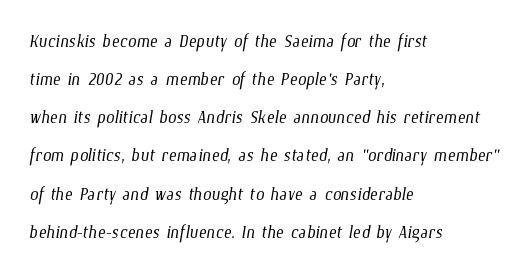
The space beneath each line is pristine and unruled. A normal amount of white space separates one row of letters from the next. Stem width sits at or under what a default text font uses. Alignment: flush left. Tracking here is standard; glyphs follow each other at the usual distance.
